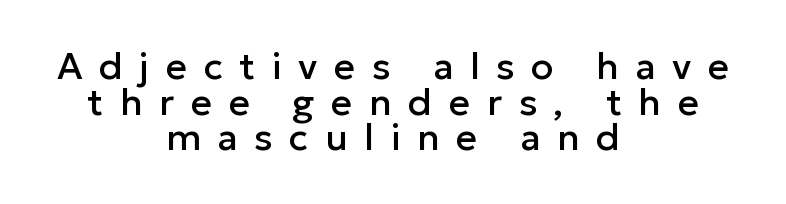
The image shows 37 px sans-serif type, upright; set centered, tight line spacing (0.96x), unusually wide letter spacing (+0.45 em), not underlined; low stroke contrast and a medium x-height.
